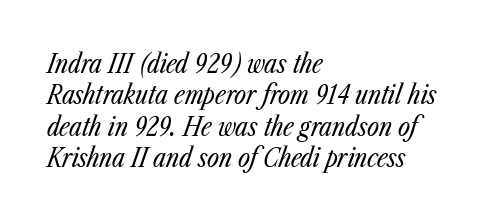
Each row of text sits above clean, open space. Characters follow at the spacing the type designer built in. If you drew a line through each stem, it would be angled. Stems here are at most as thick as an everyday book face. Visually the block forms a straight wall on the left and a jagged coastline on the right.
